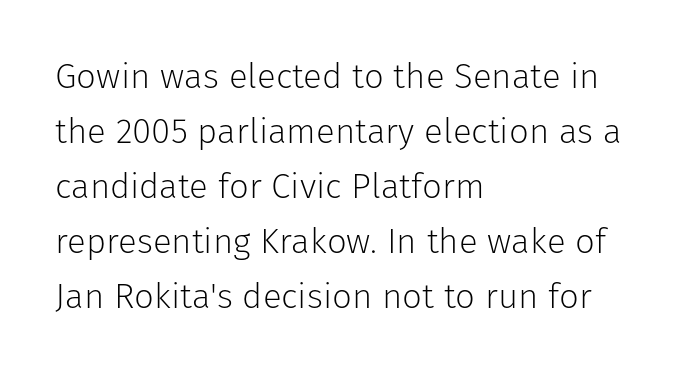
The characters display no serif detailing; their extremities are plain. Default kerning and tracking; the words read as compact shapes. The specimen reads as upright at a glance. The compositor pushed each line to the left boundary. Regarding leading, the lines here are spaced in the standard way. This reads as an unemphasized weight, regular at the heaviest.
